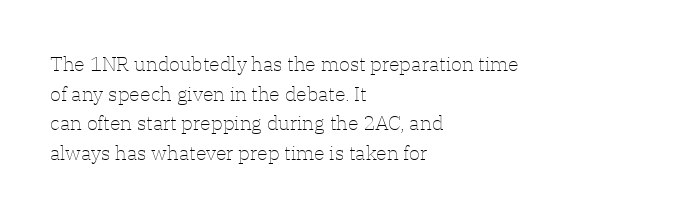
Q: Is the text bold? A: No.
Q: Is the text italic (slanted)? A: No, it is upright.
Q: Is the text underlined? A: No.
Q: How is the paragraph aligned? A: Left-aligned.
Q: Is the spacing between letters normal or unusually wide? A: Normal.
Q: Is the spacing between lines tight, normal or loose? A: Normal.
